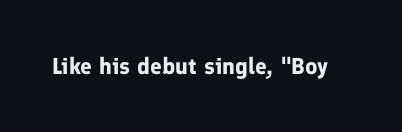
Q: Is the text bold? A: Yes.
Q: Is the text italic (slanted)? A: No, it is upright.
Q: Is the text underlined? A: No.
Q: Is the spacing between letters normal or unusually wide? A: Normal.
